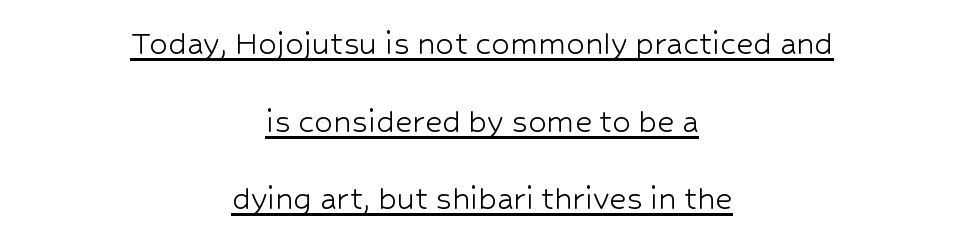
The image shows 37 px light sans-serif type, upright; set centered, loose line spacing (2.1x), normal letter spacing, underlined; low stroke contrast and a medium x-height.
